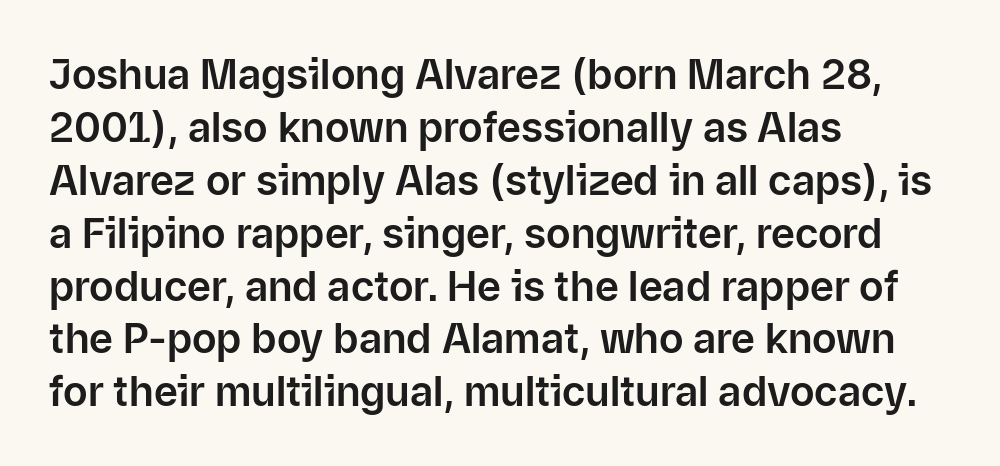
{"serif": "no", "italic": "no", "width": "normal", "stroke_contrast": "low", "x_height": "medium", "monospaced": "no", "underline": "no", "align": "left", "line_spacing": "normal", "line_spacing_ratio": 1.29, "letter_spacing": "normal", "letter_spacing_em": 0.0, "glyph_px": 41}
